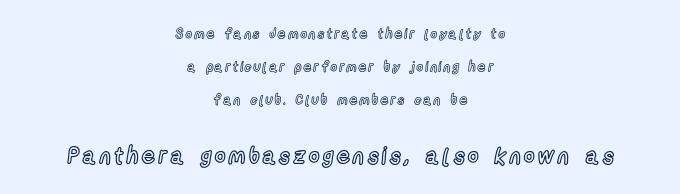
Students, observe: this is what heavily led, spacious text looks like. Decoration check: the copy has no underline. Block two is the big one; block one sits smaller above it. The lines are quadded center.
